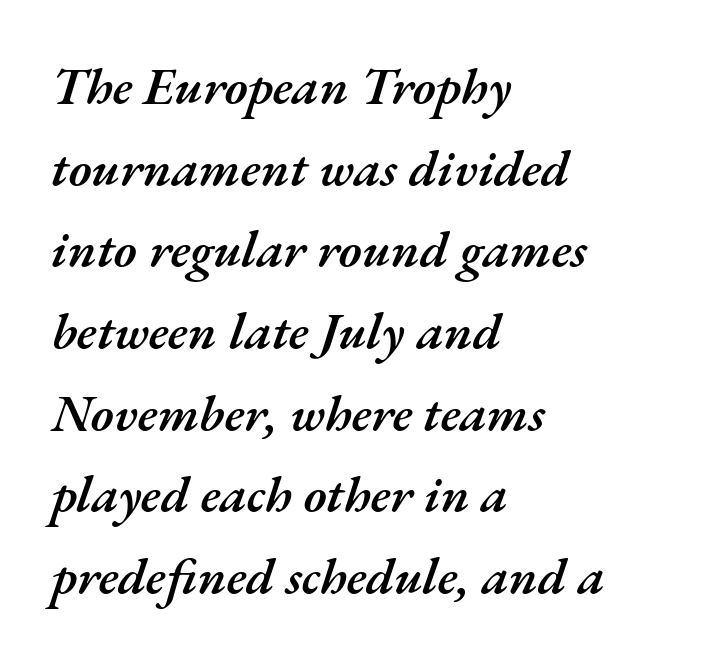
Each letter keeps its own natural width here, so spacing adapts to shape. Slightly chunky letters — semibold, I'd say, not full bold. The strip under each line holds only bare page. There is no visible air inserted between adjacent glyphs. The passage is arranged the way most books set body copy — flush left. Tall strokes in this sample are angled rather than plumb.
